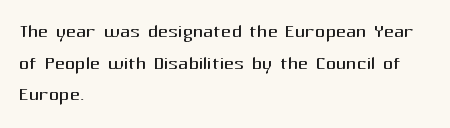
Q: Is the text bold? A: No.
Q: Is the text italic (slanted)? A: No, it is upright.
Q: Is the text underlined? A: No.
Q: How is the paragraph aligned? A: Left-aligned.
Q: Is the spacing between letters normal or unusually wide? A: Normal.
Q: Is the spacing between lines tight, normal or loose? A: Normal.
